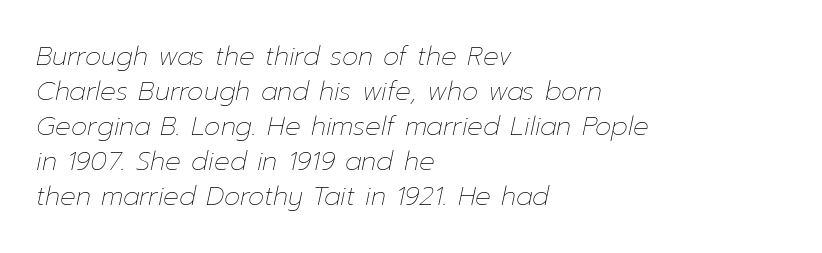
{"italic": "yes", "lean": "right", "slant_degrees": 12, "bold": "no", "underline": "no", "align": "left", "line_spacing": "normal", "line_spacing_ratio": 1.35, "letter_spacing": "normal", "letter_spacing_em": 0.0, "glyph_px": 26}
